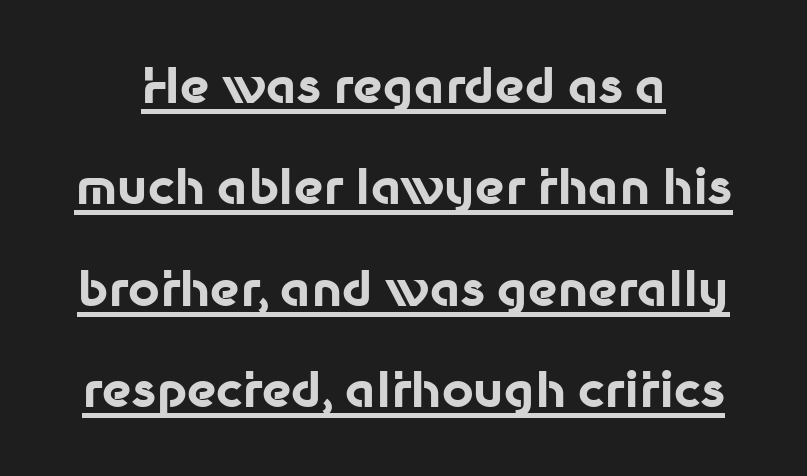
The image shows 49 px bold sans-serif type, upright; set loose line spacing (2.07x), normal letter spacing, underlined; low stroke contrast and a medium x-height.
